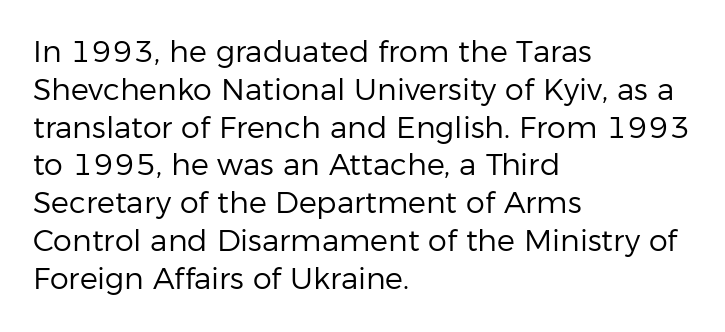
Q: Is the text bold? A: No.
Q: Is the text italic (slanted)? A: No, it is upright.
Q: Is the typeface a serif or a sans-serif typeface? A: Sans-serif.
Q: Is the text underlined? A: No.
Q: How is the paragraph aligned? A: Left-aligned.
Q: Is the spacing between letters normal or unusually wide? A: Normal.
Q: Is the spacing between lines tight, normal or loose? A: Normal.
Q: Width (condensed, normal, or wide)? A: Normal.
Q: Stroke contrast? A: Low.
Q: x-height? A: Medium.
Q: Monospaced? A: No.
